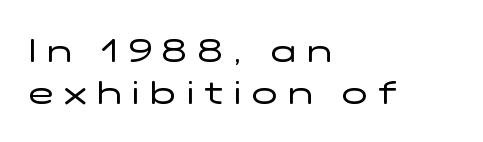
These lines were composed using upright roman letters. The line-height multiplier appears to be the usual default. Plain, unruled lines of type. Serif or sans? Sans — the stroke terminals are bare.
